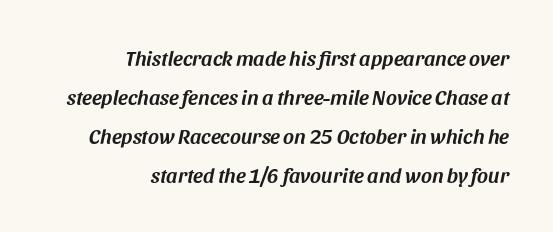
The image shows 21 px text type, italic (leaning right); set right-aligned, line spacing 1.86x, normal letter spacing, not underlined.
